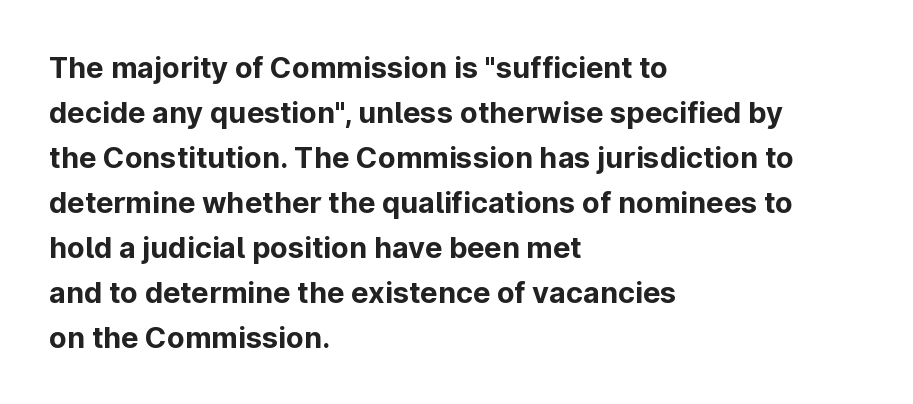
{"serif": "no", "italic": "no", "bold": "yes", "weight": "bold", "width": "normal", "stroke_contrast": "low", "x_height": "medium", "monospaced": "no", "underline": "no", "align": "left", "line_spacing": "normal", "line_spacing_ratio": 1.55, "letter_spacing": "normal", "letter_spacing_em": 0.0, "glyph_px": 29}
